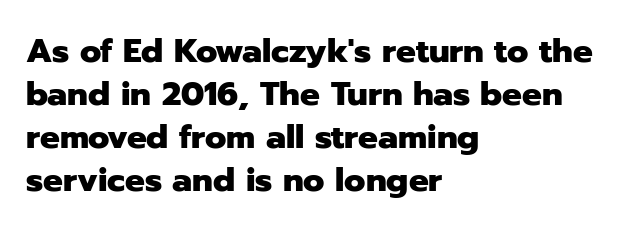
{"serif": "no", "italic": "no", "bold": "yes", "weight": "heavy", "width": "normal", "stroke_contrast": "low", "x_height": "medium", "monospaced": "no", "underline": "no", "align": "left", "line_spacing": "normal", "line_spacing_ratio": 1.3, "letter_spacing": "normal", "letter_spacing_em": 0.0, "glyph_px": 33}
